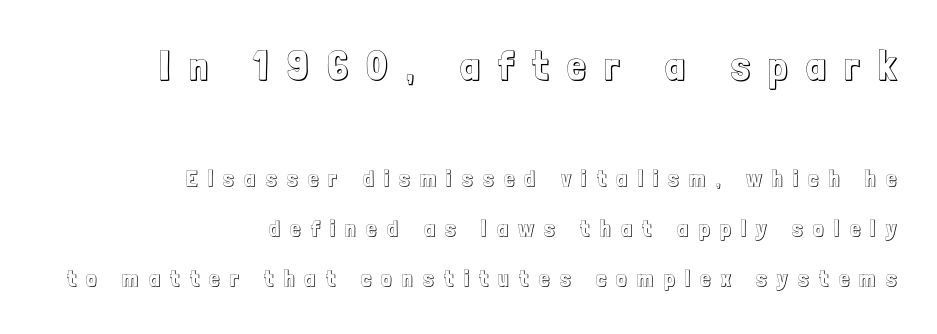
The image shows 41 px condensed type, upright; set right-aligned, loose line spacing (2.19x), unusually wide letter spacing (+0.46 em), not underlined; the first (top) block is 1.78x larger; a medium x-height.
